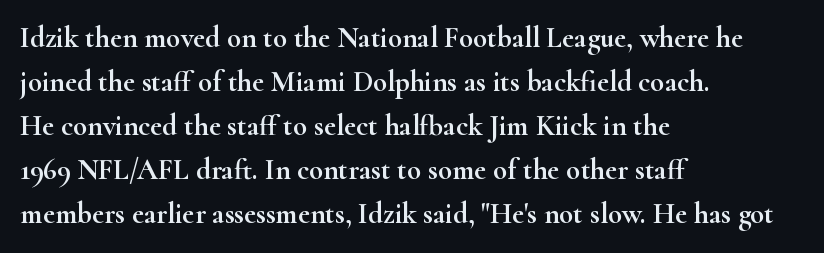
{"serif": "yes", "italic": "no", "width": "wide", "stroke_contrast": "high", "x_height": "small", "monospaced": "no", "underline": "no", "align": "left", "line_spacing": "normal", "line_spacing_ratio": 1.52, "letter_spacing": "normal", "letter_spacing_em": 0.0, "glyph_px": 29}
